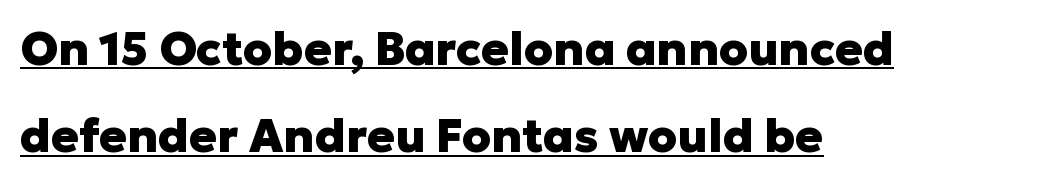
{"serif": "no", "italic": "no", "bold": "yes", "weight": "heavy", "width": "normal", "stroke_contrast": "low", "x_height": "medium", "monospaced": "no", "underline": "yes", "align": "left", "line_spacing": "loose", "line_spacing_ratio": 1.9, "letter_spacing": "normal", "letter_spacing_em": 0.0, "glyph_px": 46}
